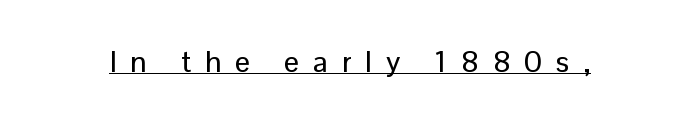
The image shows 30 px sans-serif type, upright; set unusually wide letter spacing (+0.46 em), underlined; low stroke contrast and a medium x-height.
